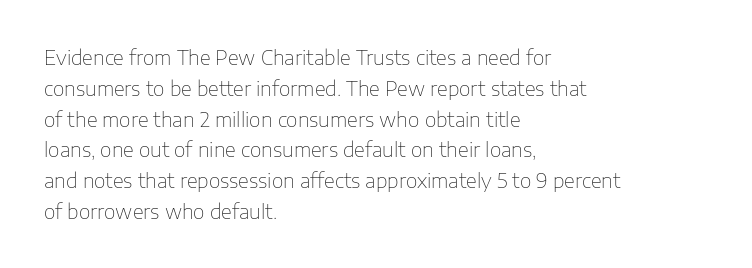
Unmarked baselines from the first word to the last. Between one letter and the next there's only the usual sliver of space. Left-aligned paragraph, ragged on the right. Compared with typical paragraphs, the rows here are spaced about the same. It's the straight-up-and-down kind of type.
